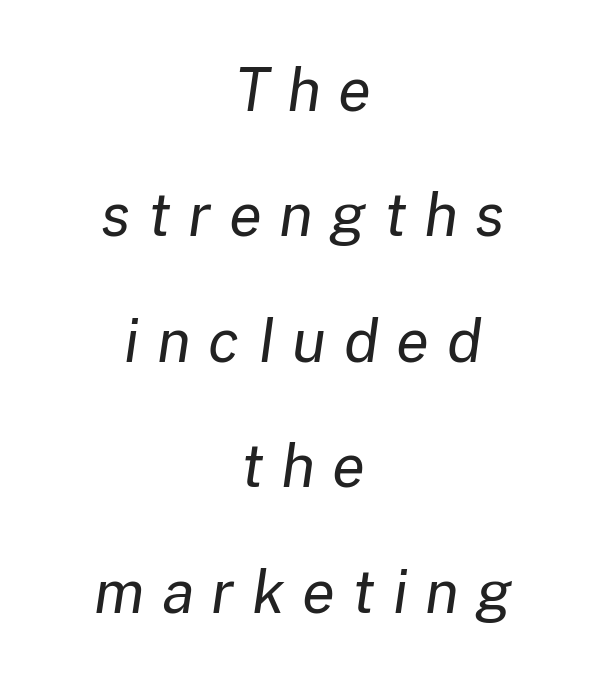
This block would shrink considerably if given ordinary leading; it's expanded now. Here the designer chose a conventional face with non-uniform glyph widths. A student would call this center alignment; a typographer would say set centered. No chunkiness to these letters — they're not bold.
